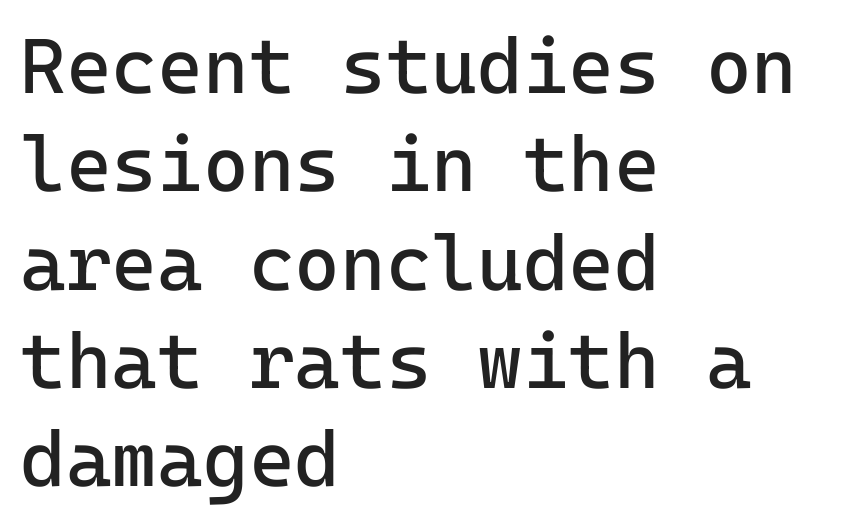
The image shows 78 px regular-weight sans-serif type, upright, monospaced; set left-aligned, normal line spacing (1.26x), normal letter spacing, not underlined; low stroke contrast and a medium x-height.
